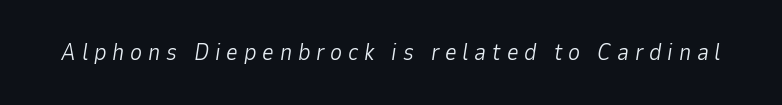
{"italic": "yes", "lean": "right", "slant_degrees": 9, "bold": "no", "underline": "no", "letter_spacing": "wide", "letter_spacing_em": 0.25, "glyph_px": 23}
